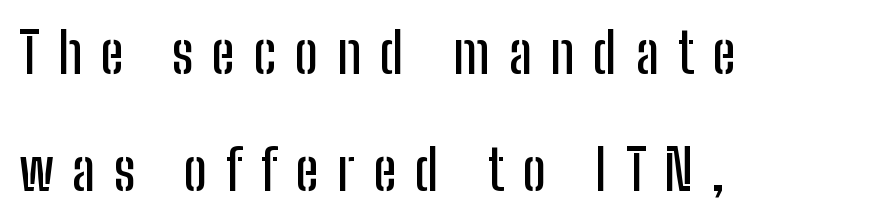
Q: Is the text italic (slanted)? A: No, it is upright.
Q: Is the typeface a serif or a sans-serif typeface? A: Sans-serif.
Q: Is the text underlined? A: No.
Q: How is the paragraph aligned? A: Left-aligned.
Q: Is the spacing between letters normal or unusually wide? A: Unusually wide.
Q: Is the spacing between lines tight, normal or loose? A: Loose.
Q: Width (condensed, normal, or wide)? A: Condensed.
Q: Stroke contrast? A: Low.
Q: x-height? A: Medium.
Q: Monospaced? A: No.
